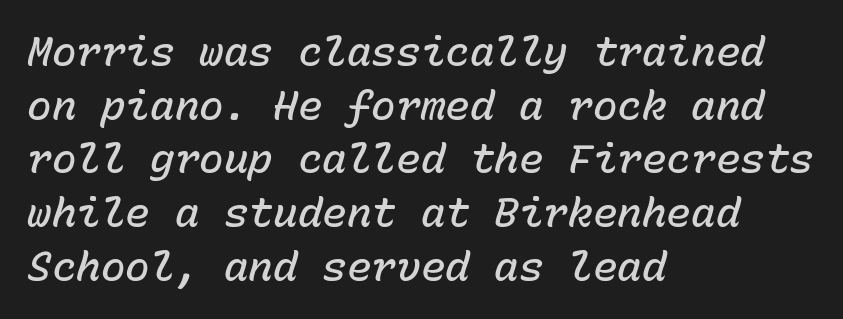
Is the type bold? Partly — it's a semibold, heavier than regular but not fully bold. Italic? Definitely — the glyphs are oblique. The compositor pushed each line to the left boundary. Descender tails drop into unmarked territory. Compared with typical body copy, the letter spacing here is the same.
